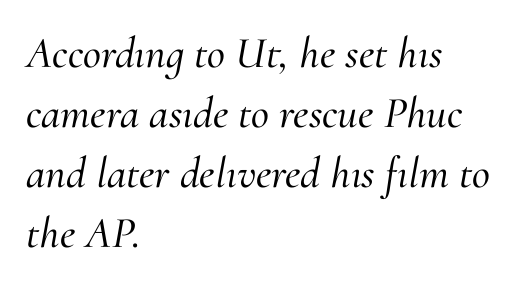
Just letters on the line, the space beneath them empty. Style check: oblique. A student would call this left alignment; a typographer would say flush left, rag right. Characters follow at the spacing the type designer built in.
